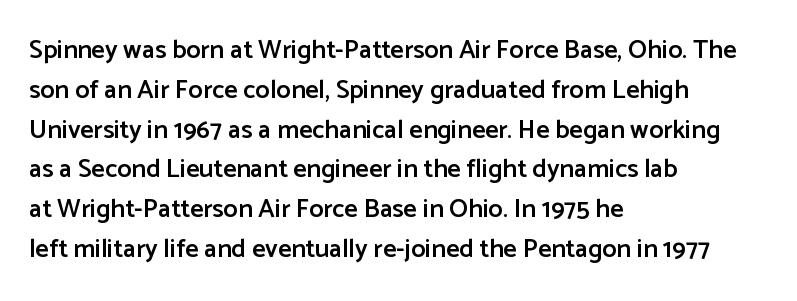
The image shows 26 px text type, upright; set left-aligned, normal line spacing (1.53x), normal letter spacing, not underlined.
